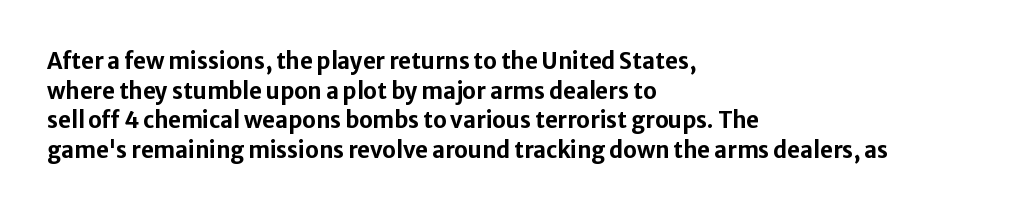
Q: Is the text bold? A: Yes.
Q: Is the text italic (slanted)? A: No, it is upright.
Q: Is the text underlined? A: No.
Q: How is the paragraph aligned? A: Left-aligned.
Q: Is the spacing between letters normal or unusually wide? A: Normal.
Q: Is the spacing between lines tight, normal or loose? A: Normal.
